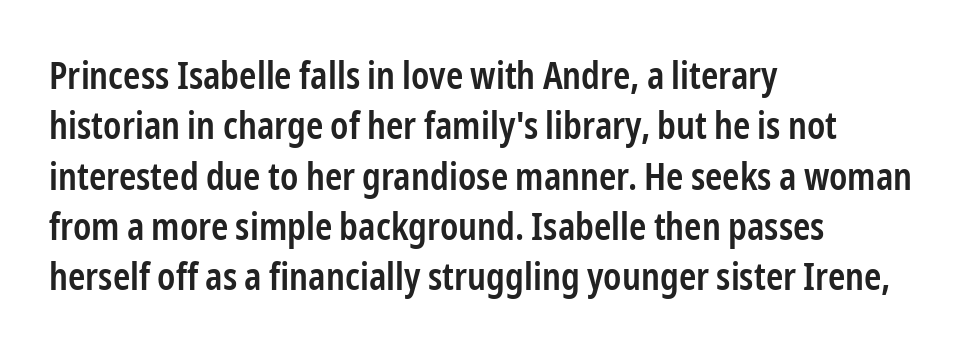
Glyph-to-glyph distance matches everyday printed text. Horizontally, the lines are justified to the leading edge only. How heavy is the stroke? Medium-heavy — a semibold, shy of bold. Posture: straight, roman, zero tilt. This sample uses a sans-serif face.
